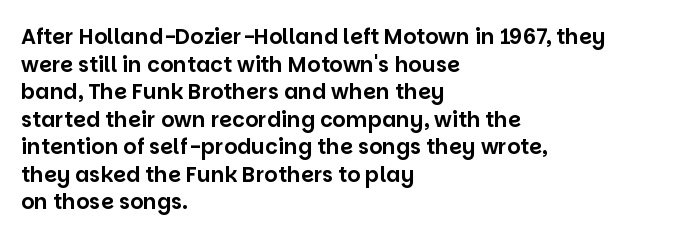
{"italic": "no", "underline": "no", "align": "left", "line_spacing": "normal", "line_spacing_ratio": 1.31, "letter_spacing": "normal", "letter_spacing_em": 0.0, "glyph_px": 21}
